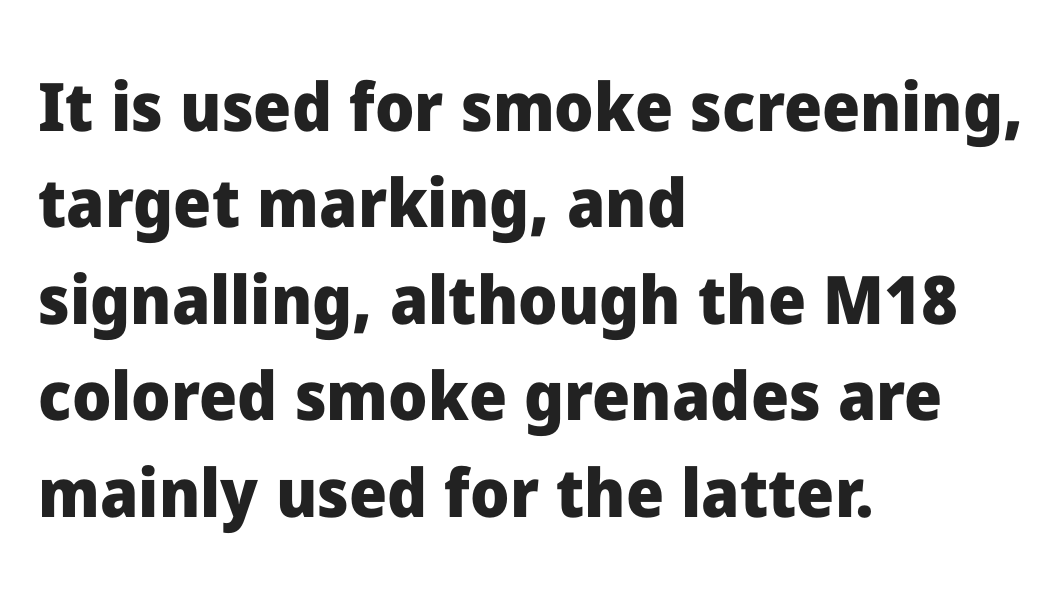
The image shows 67 px heavy sans-serif type, upright; set left-aligned, normal line spacing (1.44x), normal letter spacing, not underlined; low stroke contrast and a medium x-height.
